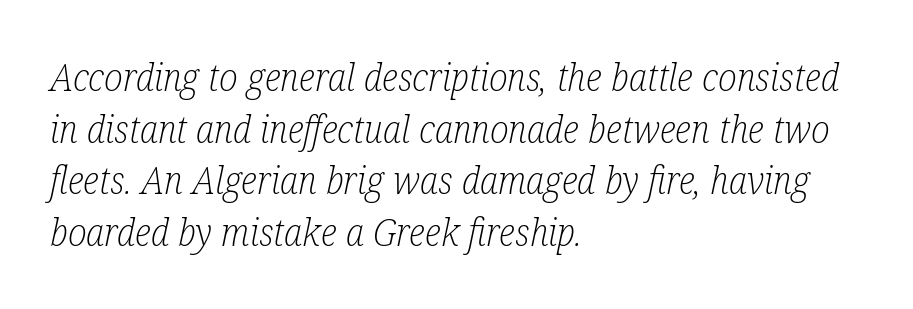
Q: Is the text bold? A: No.
Q: Is the text italic (slanted)? A: Yes, it leans right by about 12 degrees.
Q: Is the typeface a serif or a sans-serif typeface? A: Serif.
Q: Is the text underlined? A: No.
Q: How is the paragraph aligned? A: Left-aligned.
Q: Is the spacing between letters normal or unusually wide? A: Normal.
Q: Is the spacing between lines tight, normal or loose? A: Normal.
Q: Width (condensed, normal, or wide)? A: Condensed.
Q: Stroke contrast? A: Low.
Q: x-height? A: Medium.
Q: Monospaced? A: No.
